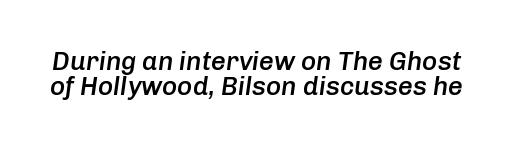
Q: Is the text bold? A: Semi-bold.
Q: Is the text italic (slanted)? A: Yes, it leans right by about 8 degrees.
Q: Is the text underlined? A: No.
Q: Is the spacing between letters normal or unusually wide? A: Normal.
Q: Is the spacing between lines tight, normal or loose? A: Tight.
